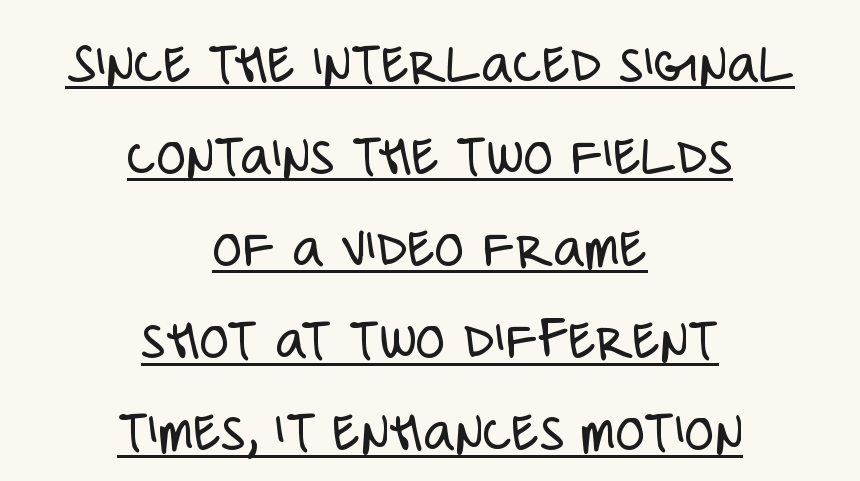
{"serif": "no", "italic": "no", "bold": "no", "weight": "light", "width": "condensed", "stroke_contrast": "low", "x_height": "large", "monospaced": "no", "underline": "yes", "align": "center", "line_spacing": "normal", "line_spacing_ratio": 1.51, "letter_spacing": "normal", "letter_spacing_em": 0.0, "glyph_px": 61}
